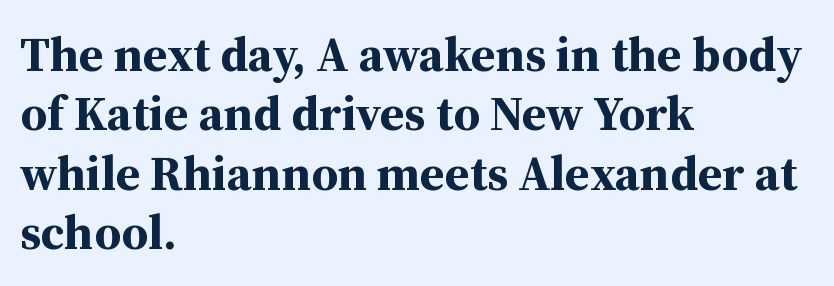
The image shows 49 px bold serif type, upright; set left-aligned, line spacing 1.21x, normal letter spacing, not underlined; medium stroke contrast and a medium x-height.
